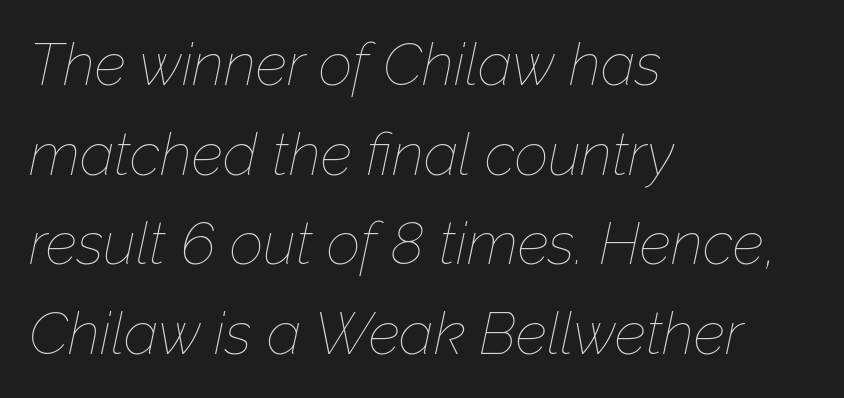
The image shows 59 px thin type, italic (leaning right); set left-aligned, normal line spacing (1.52x), normal letter spacing, not underlined; low stroke contrast and a medium x-height.
